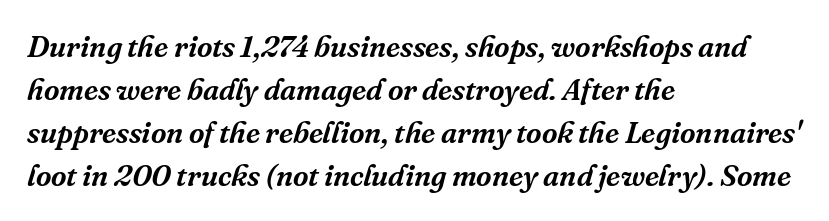
Vertical spacing — default. These lines are set flush left with a ragged right edge. Decoration check: the copy has no underline. Look at the bottom of the vertical strokes: they flare into serifs here. A typesetter would mark this as italic. Between one letter and the next there's only the usual sliver of space.
